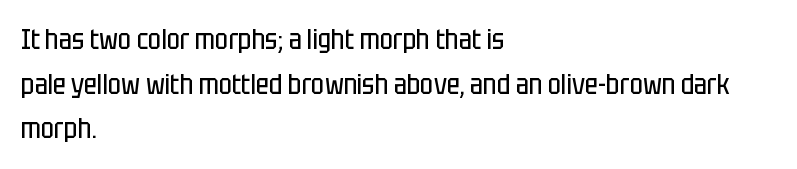
The image shows 28 px regular-weight, condensed sans-serif type, upright; set left-aligned, normal line spacing (1.59x), normal letter spacing, not underlined; low stroke contrast and a large x-height.
